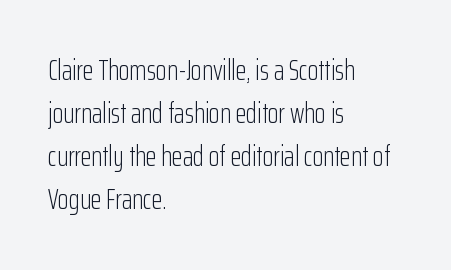
{"serif": "no", "italic": "no", "bold": "no", "weight": "light", "width": "condensed", "stroke_contrast": "low", "x_height": "medium", "monospaced": "no", "underline": "no", "align": "left", "line_spacing": "normal", "line_spacing_ratio": 1.53, "letter_spacing": "normal", "letter_spacing_em": 0.0, "glyph_px": 28}
